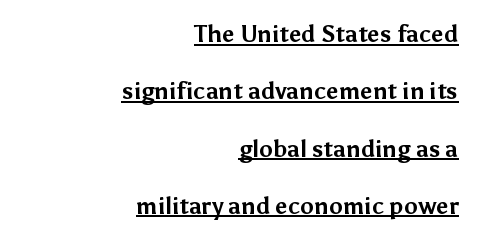
{"italic": "no", "bold": "yes", "underline": "yes", "align": "right", "line_spacing": "loose", "line_spacing_ratio": 2.49, "letter_spacing": "normal", "letter_spacing_em": 0.0, "glyph_px": 23}
